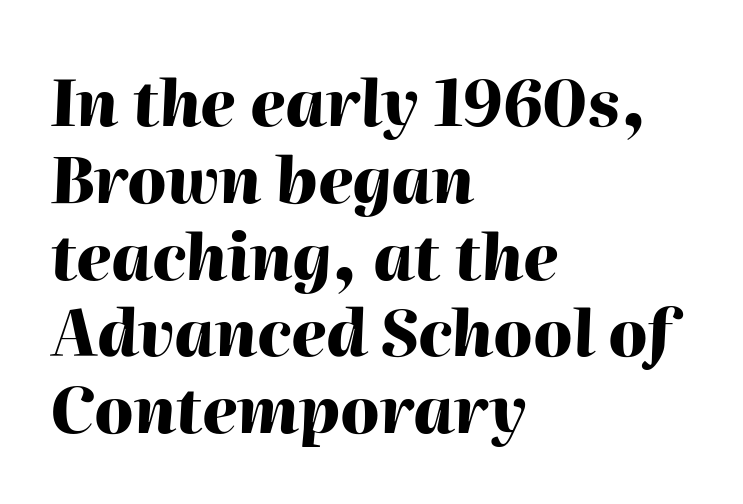
Q: Is the text bold? A: Yes.
Q: Is the text italic (slanted)? A: Yes, it leans right by about 2 degrees.
Q: Is the text underlined? A: No.
Q: How is the paragraph aligned? A: Left-aligned.
Q: Is the spacing between letters normal or unusually wide? A: Normal.
Q: Width (condensed, normal, or wide)? A: Normal.
Q: Stroke contrast? A: High.
Q: x-height? A: Medium.
Q: Monospaced? A: No.
